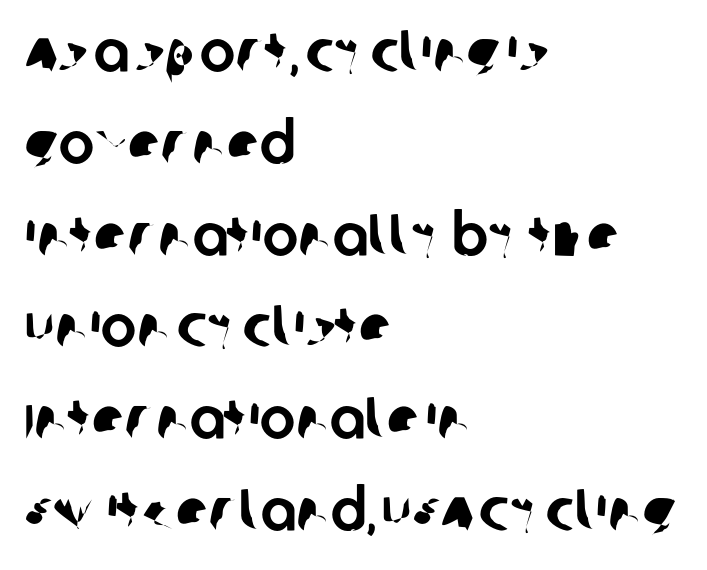
{"serif": "no", "width": "normal", "stroke_contrast": "low", "x_height": "large", "monospaced": "no", "underline": "no", "align": "left", "line_spacing": "normal", "line_spacing_ratio": 1.53, "letter_spacing": "normal", "letter_spacing_em": 0.0, "glyph_px": 60}
